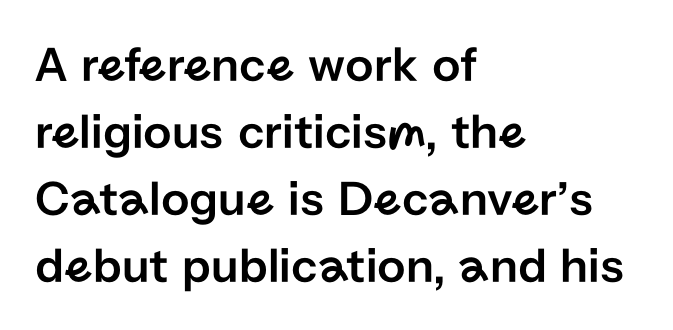
Q: Is the text italic (slanted)? A: No, it is upright.
Q: Is the typeface a serif or a sans-serif typeface? A: Sans-serif.
Q: Is the text underlined? A: No.
Q: How is the paragraph aligned? A: Left-aligned.
Q: Is the spacing between letters normal or unusually wide? A: Normal.
Q: Is the spacing between lines tight, normal or loose? A: Normal.
Q: Width (condensed, normal, or wide)? A: Normal.
Q: Stroke contrast? A: Low.
Q: x-height? A: Medium.
Q: Monospaced? A: No.
